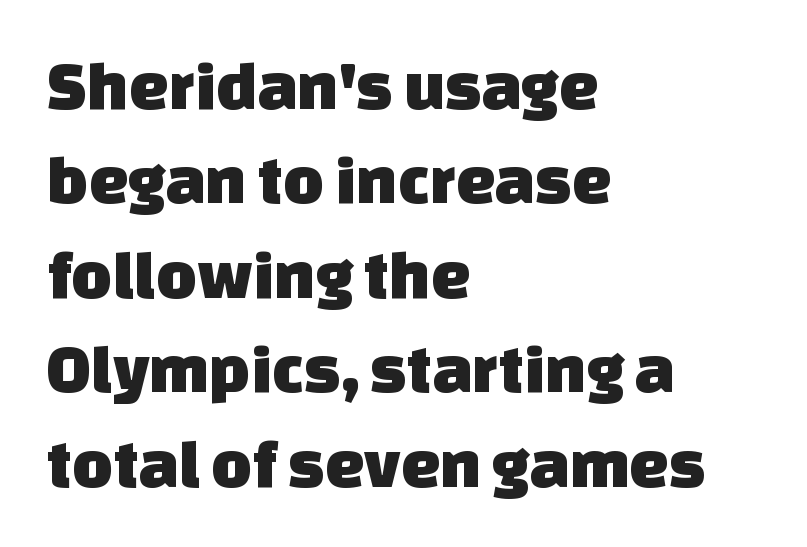
{"serif": "no", "width": "normal", "stroke_contrast": "low", "x_height": "large", "monospaced": "no", "underline": "no", "align": "left", "line_spacing": "normal", "line_spacing_ratio": 1.35, "letter_spacing": "normal", "letter_spacing_em": 0.0, "glyph_px": 70}
